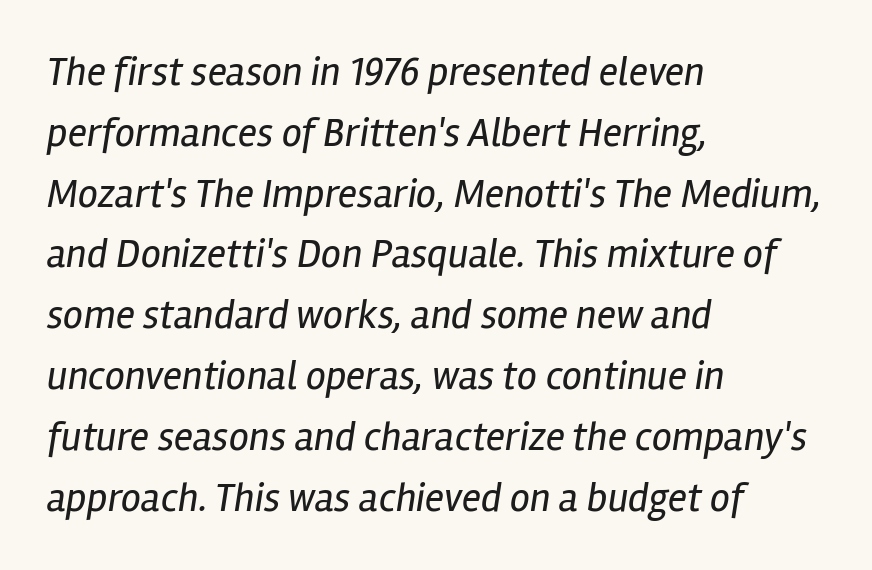
{"italic": "yes", "lean": "right", "slant_degrees": 12, "bold": "no", "weight": "regular", "width": "condensed", "stroke_contrast": "low", "x_height": "medium", "monospaced": "no", "underline": "no", "align": "left", "line_spacing": "normal", "line_spacing_ratio": 1.52, "letter_spacing": "normal", "letter_spacing_em": 0.0, "glyph_px": 40}
